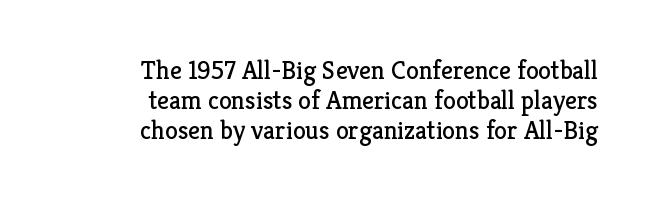
Q: Is the text bold? A: No.
Q: Is the text italic (slanted)? A: No, it is upright.
Q: Is the text underlined? A: No.
Q: How is the paragraph aligned? A: Right-aligned.
Q: Is the spacing between letters normal or unusually wide? A: Normal.
Q: Is the spacing between lines tight, normal or loose? A: Tight.
